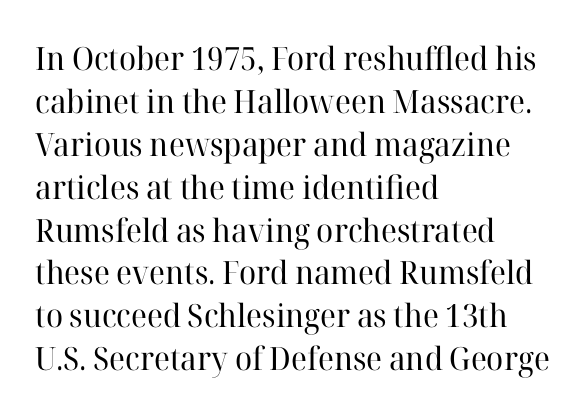
The lettering holds an erect, upright posture throughout. Students, observe: this is what conventionally led text looks like. Font category for this specimen: serif. Horizontally, the lines are justified to the leading edge only.
